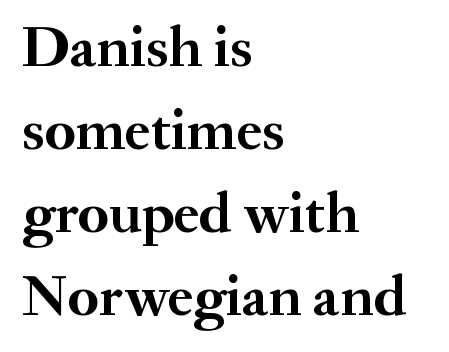
{"serif": "yes", "italic": "no", "bold": "yes", "weight": "semibold", "width": "normal", "stroke_contrast": "medium", "x_height": "small", "monospaced": "no", "underline": "no", "align": "left", "line_spacing": "normal", "line_spacing_ratio": 1.43, "letter_spacing": "normal", "letter_spacing_em": 0.0, "glyph_px": 58}
